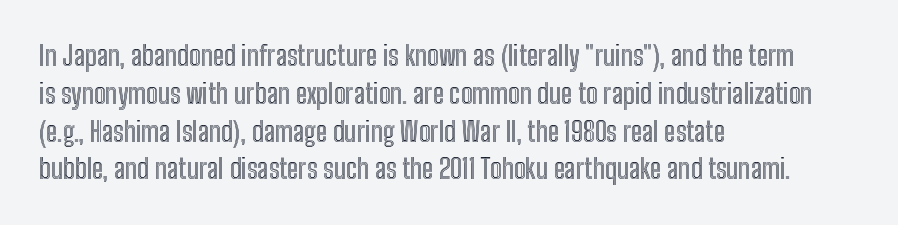
{"italic": "no", "underline": "no", "align": "left", "line_spacing": "normal", "line_spacing_ratio": 1.4, "letter_spacing": "normal", "letter_spacing_em": 0.0, "glyph_px": 27}
